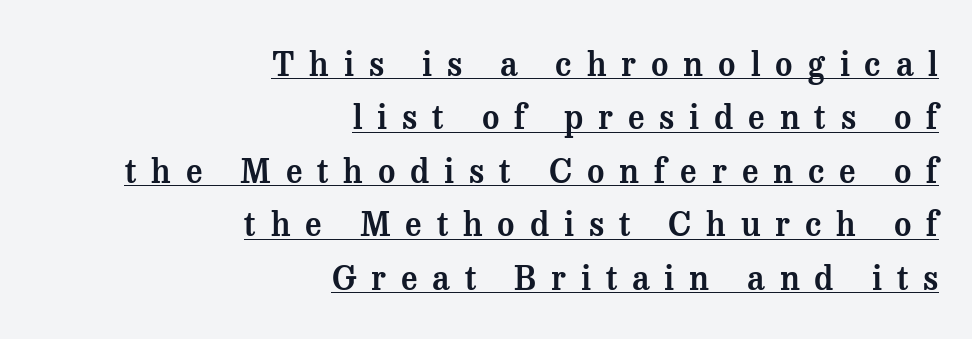
{"serif": "yes", "italic": "no", "width": "normal", "stroke_contrast": "medium", "x_height": "medium", "monospaced": "no", "underline": "yes", "align": "right", "line_spacing": "normal", "line_spacing_ratio": 1.62, "letter_spacing": "wide", "letter_spacing_em": 0.45, "glyph_px": 33}
